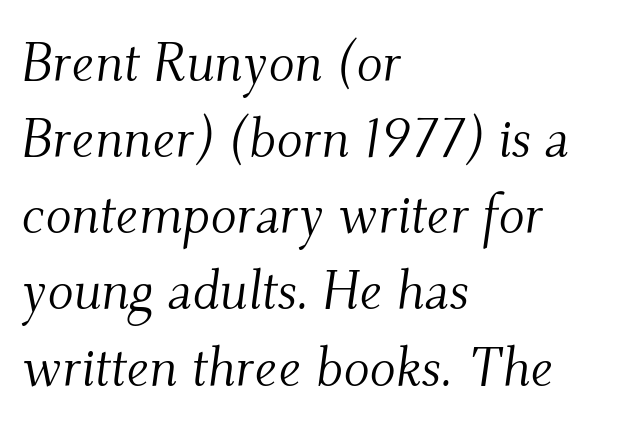
Standard letterfit; no display-style spreading of the glyphs. The rag falls on the right side of this text block. The letters advance in unequal steps, a hallmark of proportional type. The face used here is seriffed, in the tradition of book romans. Rows of type keep a routine distance in the vertical direction.
